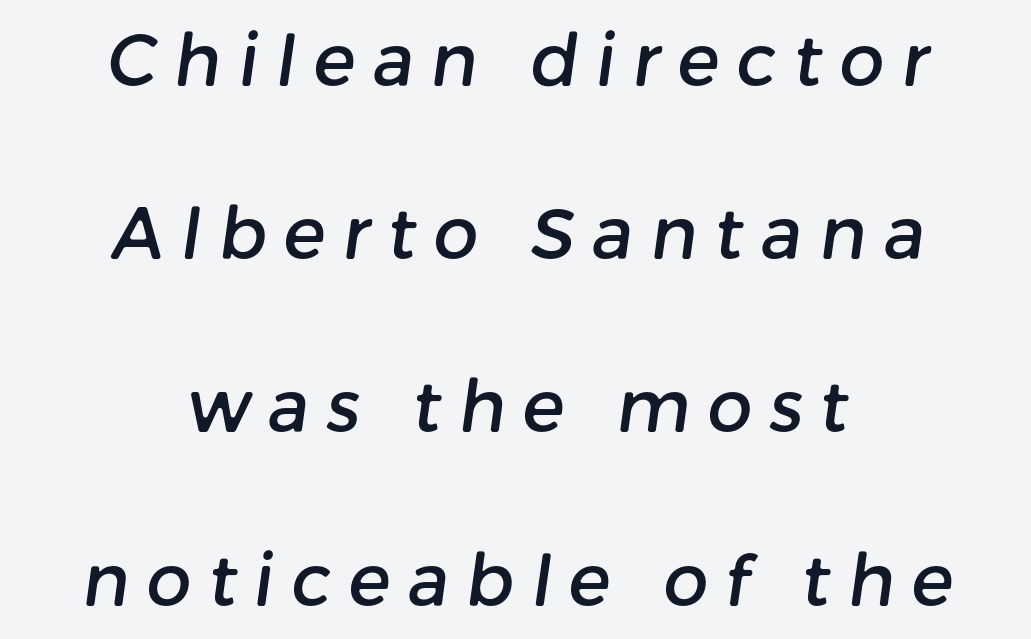
The image shows 71 px sans-serif type; set centered, loose line spacing (2.44x), unusually wide letter spacing (+0.24 em), not underlined; low stroke contrast and a medium x-height.
